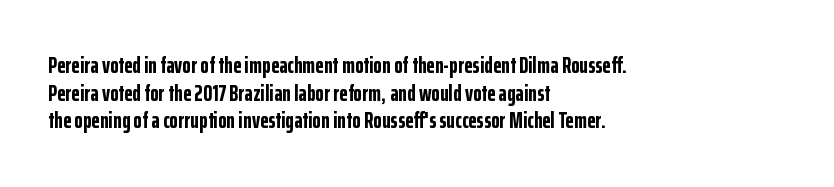
The image shows 22 px bold type, upright; set left-aligned, normal line spacing (1.26x), normal letter spacing, not underlined.
